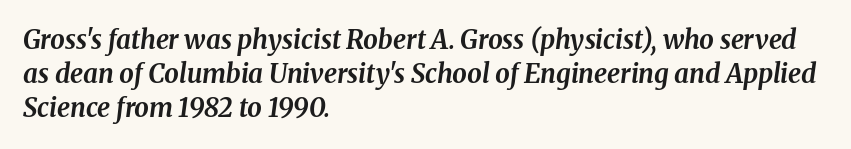
{"italic": "yes", "lean": "right", "slant_degrees": 8, "bold": "yes", "underline": "no", "align": "left", "line_spacing": "normal", "line_spacing_ratio": 1.31, "letter_spacing": "normal", "letter_spacing_em": 0.0, "glyph_px": 26}
